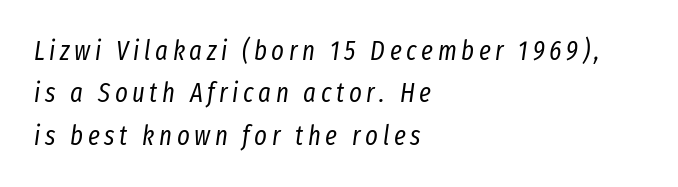
{"italic": "yes", "lean": "right", "slant_degrees": 8, "bold": "no", "underline": "no", "align": "left", "line_spacing": "normal", "line_spacing_ratio": 1.57, "glyph_px": 27}
